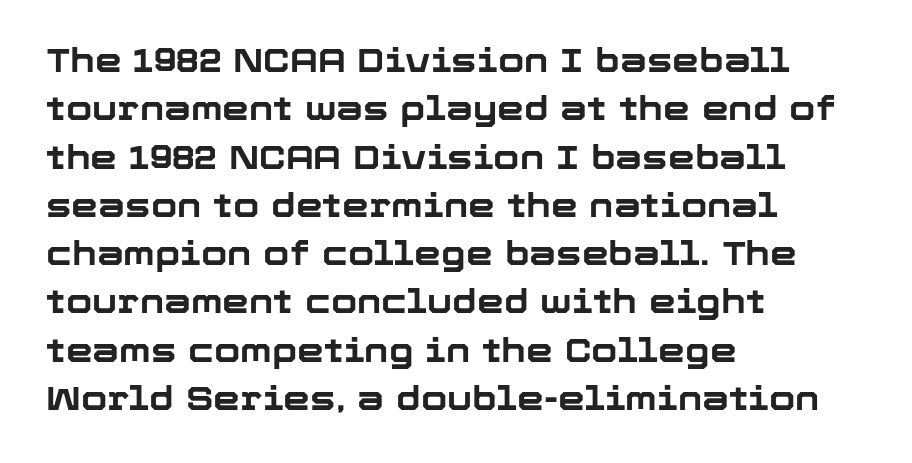
{"serif": "no", "italic": "no", "bold": "yes", "weight": "bold", "width": "normal", "stroke_contrast": "low", "x_height": "medium", "monospaced": "no", "underline": "no", "align": "left", "line_spacing": "normal", "line_spacing_ratio": 1.42, "letter_spacing": "normal", "letter_spacing_em": 0.0, "glyph_px": 34}
